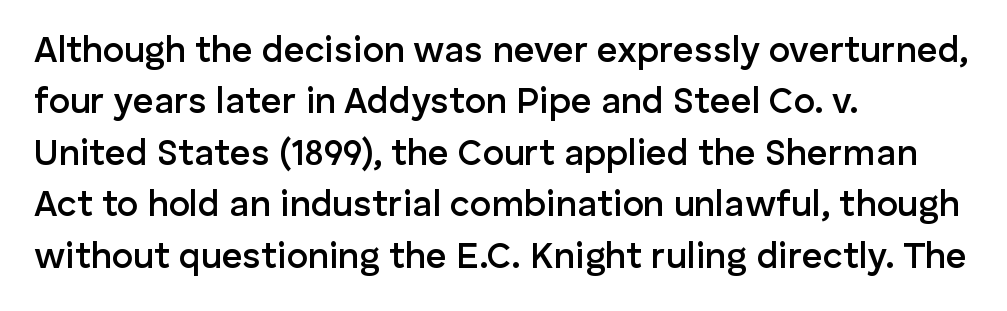
{"serif": "no", "italic": "no", "bold": "semi", "weight": "semibold", "width": "normal", "stroke_contrast": "low", "x_height": "medium", "monospaced": "no", "underline": "no", "align": "left", "line_spacing": "normal", "line_spacing_ratio": 1.43, "letter_spacing": "normal", "letter_spacing_em": 0.0, "glyph_px": 36}
